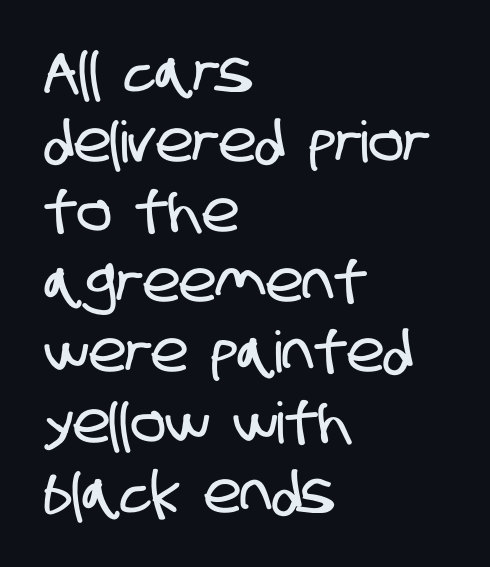
The image shows 57 px condensed sans-serif type; set left-aligned, line spacing 1.23x, normal letter spacing, not underlined; low stroke contrast and a large x-height.
